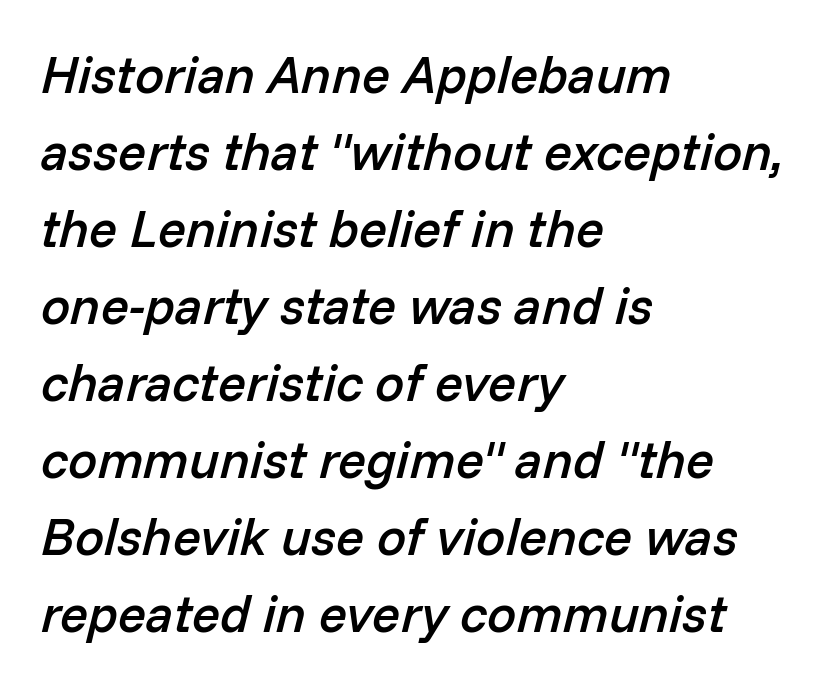
The image shows 52 px semibold type, italic (leaning right); set left-aligned, normal line spacing (1.48x), normal letter spacing, not underlined; low stroke contrast and a medium x-height.
